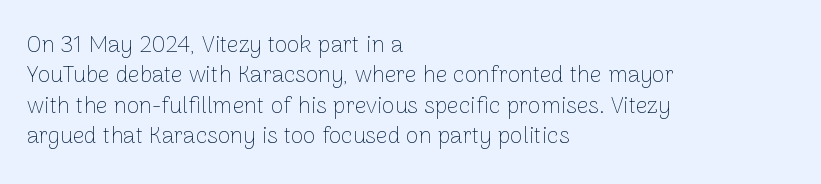
Q: Is the text bold? A: No.
Q: Is the text italic (slanted)? A: No, it is upright.
Q: Is the text underlined? A: No.
Q: How is the paragraph aligned? A: Left-aligned.
Q: Is the spacing between letters normal or unusually wide? A: Normal.
Q: Is the spacing between lines tight, normal or loose? A: Normal.
